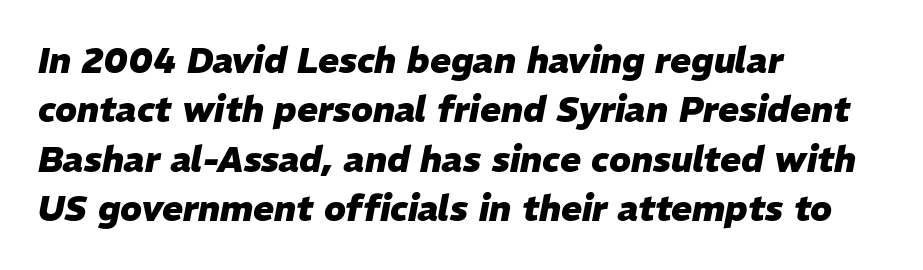
A normal amount of white space separates one row of letters from the next. Descenders hang freely into open space. The rendering uses natural spacing where letterforms have individual widths. Compared with typical body copy, the letter spacing here is the same. Leftover space on each line is placed entirely after the last word. Strokes here are thick enough to call this a true bold.
